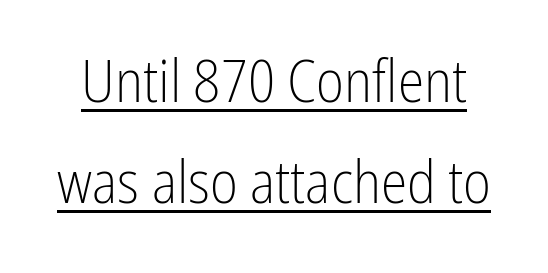
Quick note: interline space is typical. Spacing verdict: proportional, widths tailored to each character. Students, observe the line beneath the letters — that is underlining. Nope, not italic — everything's standing straight. A quiet, ordinary-to-light weight characterises the typeface. The rendering shows plain stroke endings on the letterforms — a sans-serif design.
